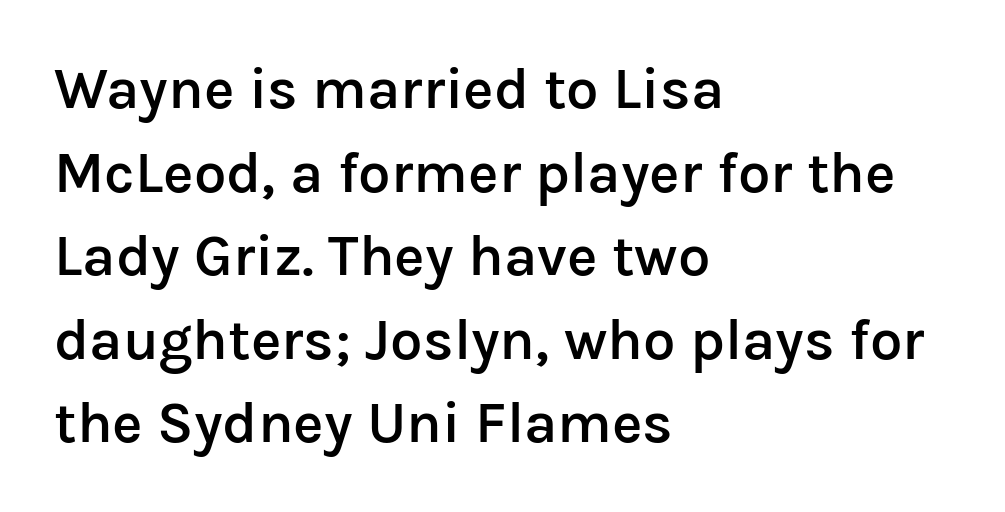
Q: Is the text bold? A: Semi-bold.
Q: Is the text italic (slanted)? A: No, it is upright.
Q: Is the typeface a serif or a sans-serif typeface? A: Sans-serif.
Q: Is the text underlined? A: No.
Q: How is the paragraph aligned? A: Left-aligned.
Q: Is the spacing between letters normal or unusually wide? A: Normal.
Q: Is the spacing between lines tight, normal or loose? A: Normal.
Q: Width (condensed, normal, or wide)? A: Normal.
Q: Stroke contrast? A: Low.
Q: x-height? A: Medium.
Q: Monospaced? A: No.
